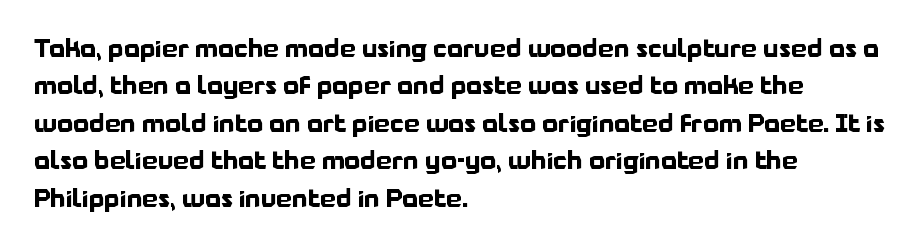
The image shows 25 px bold type, upright; set left-aligned, normal line spacing (1.5x), normal letter spacing, not underlined.
